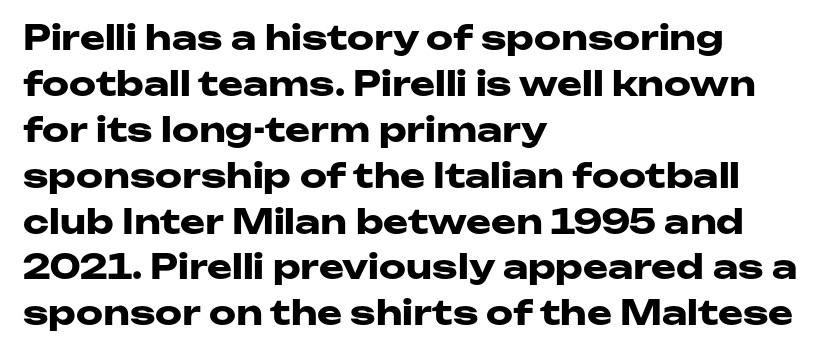
{"serif": "no", "italic": "no", "bold": "yes", "weight": "heavy", "width": "wide", "stroke_contrast": "low", "x_height": "medium", "monospaced": "no", "underline": "no", "align": "left", "line_spacing": "normal", "line_spacing_ratio": 1.35, "letter_spacing": "normal", "letter_spacing_em": 0.0, "glyph_px": 34}
